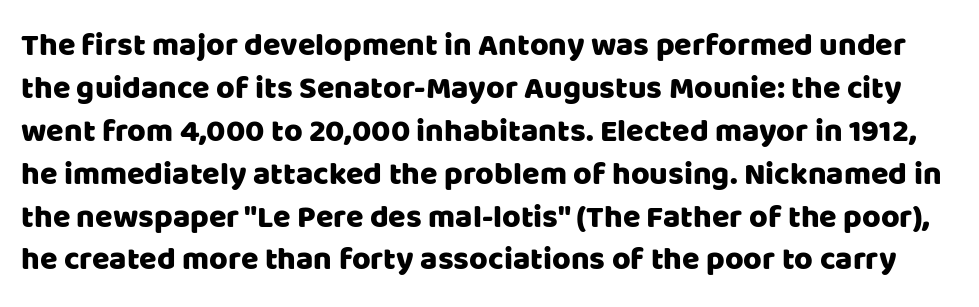
Q: Is the text italic (slanted)? A: No, it is upright.
Q: Is the typeface a serif or a sans-serif typeface? A: Sans-serif.
Q: Is the text underlined? A: No.
Q: Is the spacing between letters normal or unusually wide? A: Normal.
Q: Is the spacing between lines tight, normal or loose? A: Normal.
Q: Width (condensed, normal, or wide)? A: Normal.
Q: Stroke contrast? A: Low.
Q: x-height? A: Large.
Q: Monospaced? A: No.
